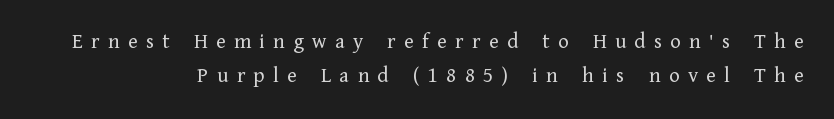
Q: Is the text bold? A: No.
Q: Is the text italic (slanted)? A: No, it is upright.
Q: Is the text underlined? A: No.
Q: How is the paragraph aligned? A: Right-aligned.
Q: Is the spacing between letters normal or unusually wide? A: Unusually wide.
Q: Is the spacing between lines tight, normal or loose? A: Normal.
